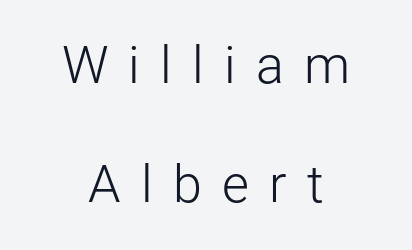
The image shows 52 px light sans-serif type, upright; set centered, loose line spacing (2.29x), unusually wide letter spacing (+0.39 em), not underlined; low stroke contrast and a medium x-height.
